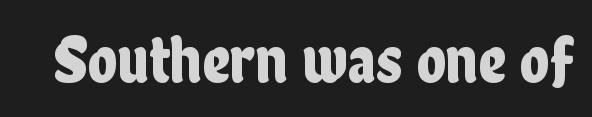
The image shows 68 px condensed sans-serif type, upright; set normal letter spacing, not underlined; low stroke contrast and a medium x-height.
